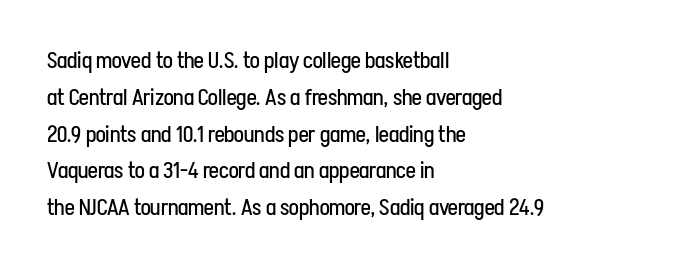
Q: Is the text bold? A: No.
Q: Is the text italic (slanted)? A: No, it is upright.
Q: Is the text underlined? A: No.
Q: How is the paragraph aligned? A: Left-aligned.
Q: Is the spacing between letters normal or unusually wide? A: Normal.
Q: Is the spacing between lines tight, normal or loose? A: Normal.
